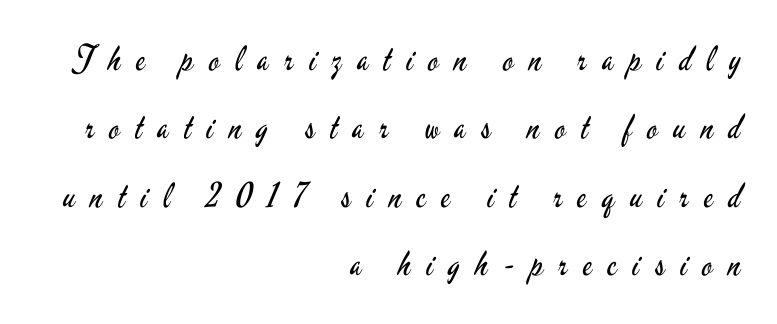
Q: Is the text bold? A: No.
Q: Is the text italic (slanted)? A: Yes.
Q: Is the typeface a serif or a sans-serif typeface? A: Sans-serif.
Q: Is the text underlined? A: No.
Q: How is the paragraph aligned? A: Right-aligned.
Q: Is the spacing between letters normal or unusually wide? A: Unusually wide.
Q: Is the spacing between lines tight, normal or loose? A: Loose.
Q: Width (condensed, normal, or wide)? A: Condensed.
Q: Stroke contrast? A: Low.
Q: x-height? A: Small.
Q: Monospaced? A: No.
